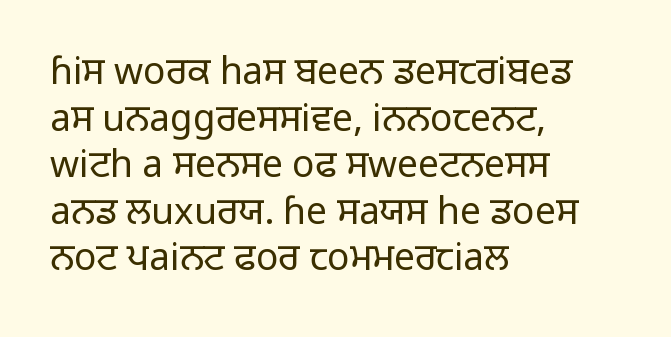
{"serif": "no", "italic": "no", "bold": "no", "weight": "light", "width": "normal", "stroke_contrast": "low", "x_height": "medium", "monospaced": "no", "underline": "no", "align": "left", "line_spacing": "normal", "line_spacing_ratio": 1.26, "letter_spacing": "normal", "letter_spacing_em": 0.0, "glyph_px": 37}
